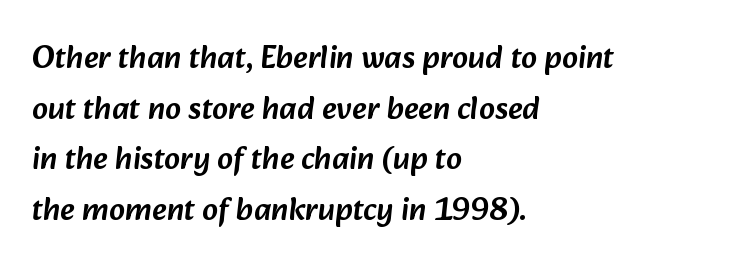
The image shows 32 px sans-serif type; set left-aligned, normal line spacing (1.58x), normal letter spacing, not underlined; low stroke contrast and a medium x-height.
